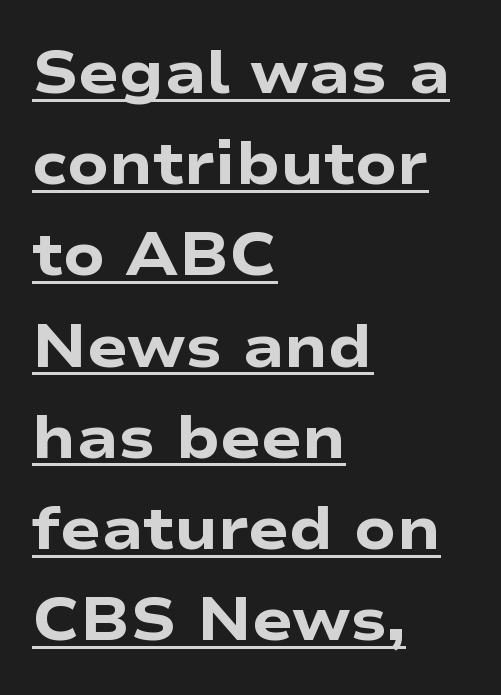
The face used here is a sans, in the tradition of grotesques and geometrics. The rendering keeps characters at their native spacing. Underlining? Definitely there. Is this a fixed-width face? No — the glyphs have proportional, varying widths. Thick stems and heavy bowls — unmistakably bold.
